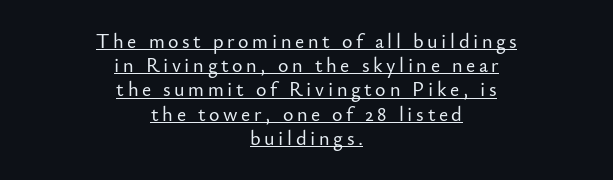
The image shows 20 px text type, upright; set centered, line spacing 1.21x, underlined.
